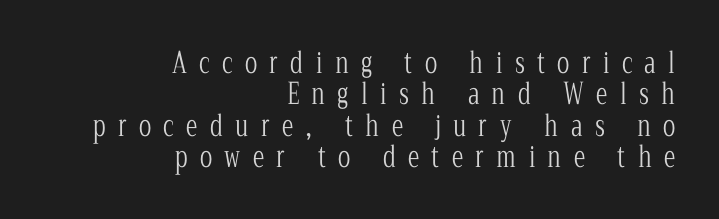
Characters follow at a spacing far wider than the type designer built in. The lines are packed closely together with very little leading. Every character sits straight up, as roman type does. Stroke terminals: seriffed.
